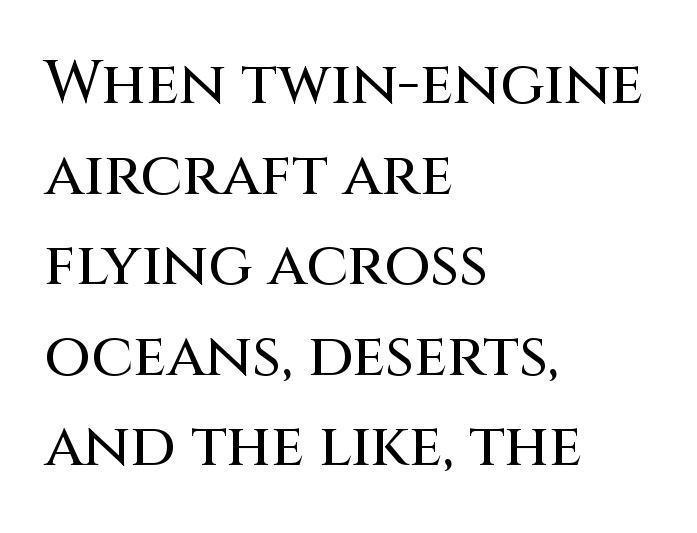
{"serif": "no", "italic": "no", "width": "normal", "stroke_contrast": "medium", "x_height": "large", "monospaced": "no", "underline": "no", "align": "left", "line_spacing": "normal", "line_spacing_ratio": 1.51, "letter_spacing": "normal", "letter_spacing_em": 0.0, "glyph_px": 60}
